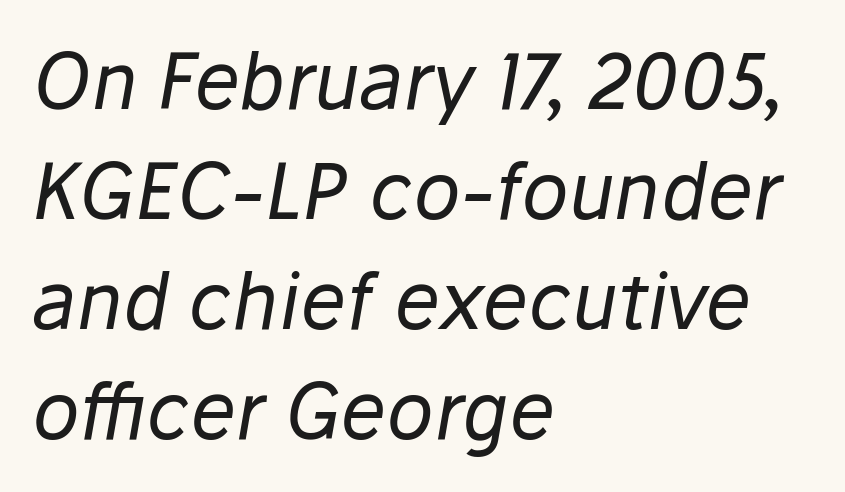
The image shows 77 px regular-weight type, italic (leaning right); set left-aligned, normal line spacing (1.43x), normal letter spacing, not underlined; low stroke contrast and a medium x-height.
